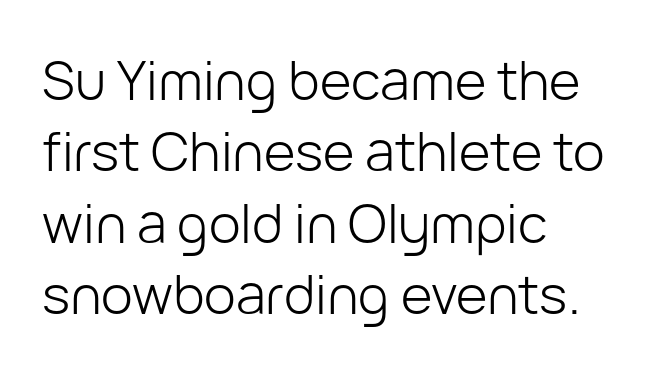
Q: Is the text bold? A: No.
Q: Is the text italic (slanted)? A: No, it is upright.
Q: Is the typeface a serif or a sans-serif typeface? A: Sans-serif.
Q: Is the text underlined? A: No.
Q: How is the paragraph aligned? A: Left-aligned.
Q: Is the spacing between letters normal or unusually wide? A: Normal.
Q: Is the spacing between lines tight, normal or loose? A: Normal.
Q: Width (condensed, normal, or wide)? A: Normal.
Q: Stroke contrast? A: Low.
Q: x-height? A: Medium.
Q: Monospaced? A: No.
